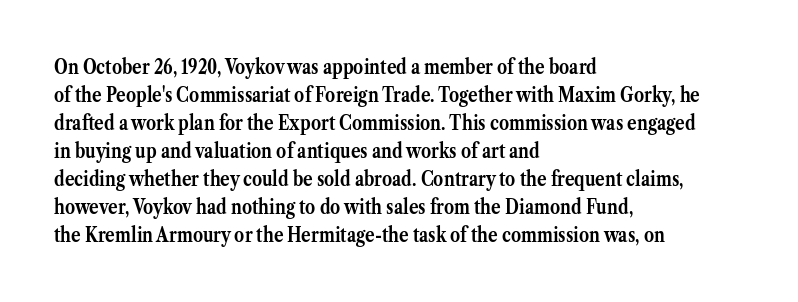
{"italic": "no", "bold": "yes", "underline": "no", "align": "left", "line_spacing": "normal", "line_spacing_ratio": 1.4, "letter_spacing": "normal", "letter_spacing_em": 0.0, "glyph_px": 20}
